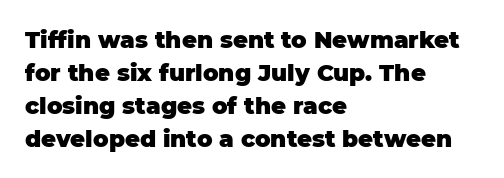
{"italic": "no", "bold": "yes", "underline": "no", "align": "left", "line_spacing": "normal", "line_spacing_ratio": 1.43, "letter_spacing": "normal", "letter_spacing_em": 0.0, "glyph_px": 23}
